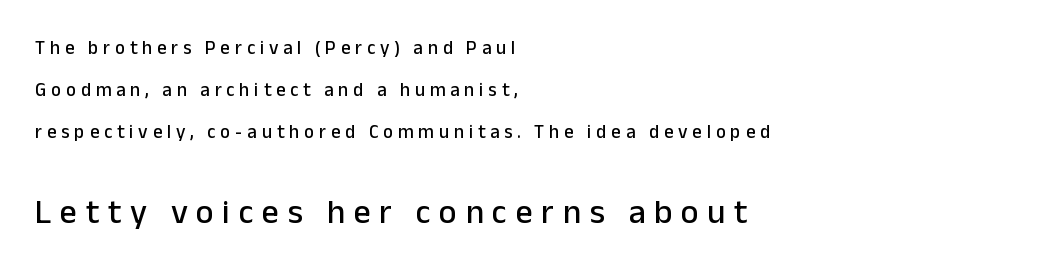
Q: Is the text italic (slanted)? A: No, it is upright.
Q: Is the typeface a serif or a sans-serif typeface? A: Sans-serif.
Q: Is the text underlined? A: No.
Q: How is the paragraph aligned? A: Left-aligned.
Q: Is the spacing between letters normal or unusually wide? A: Unusually wide.
Q: Is the spacing between lines tight, normal or loose? A: Loose.
Q: Which block of text is set in a larger size, the first (top) or the second (bottom)? A: The second (bottom) one.
Q: Width (condensed, normal, or wide)? A: Normal.
Q: Stroke contrast? A: Low.
Q: x-height? A: Medium.
Q: Monospaced? A: No.
